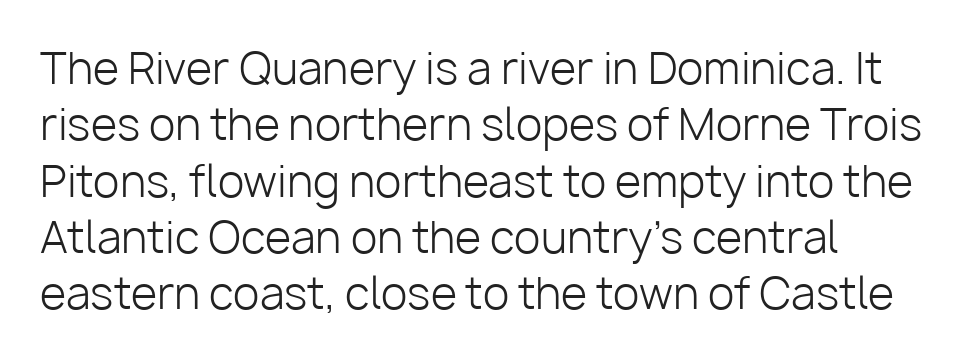
The image shows 43 px light sans-serif type, upright; set left-aligned, normal line spacing (1.31x), normal letter spacing, not underlined; low stroke contrast and a medium x-height.
